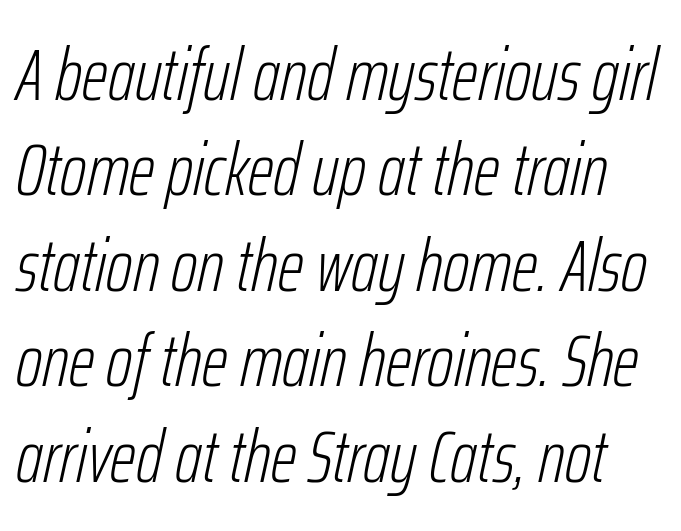
The image shows 74 px light, condensed type, italic (leaning right); set normal line spacing (1.29x), normal letter spacing, not underlined; low stroke contrast and a medium x-height.
